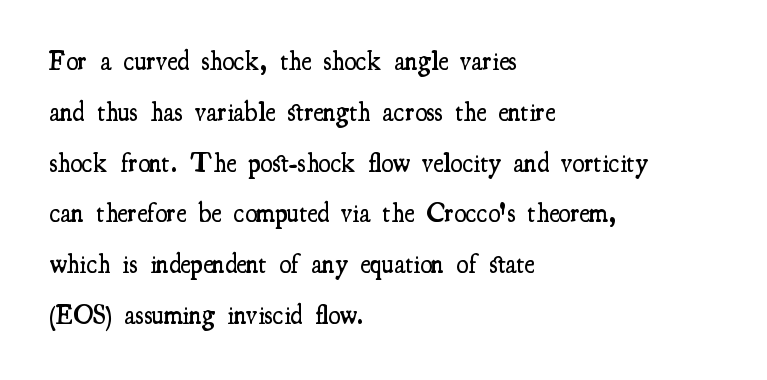
The image shows 27 px text type, upright; set left-aligned, line spacing 1.88x, normal letter spacing, not underlined.
